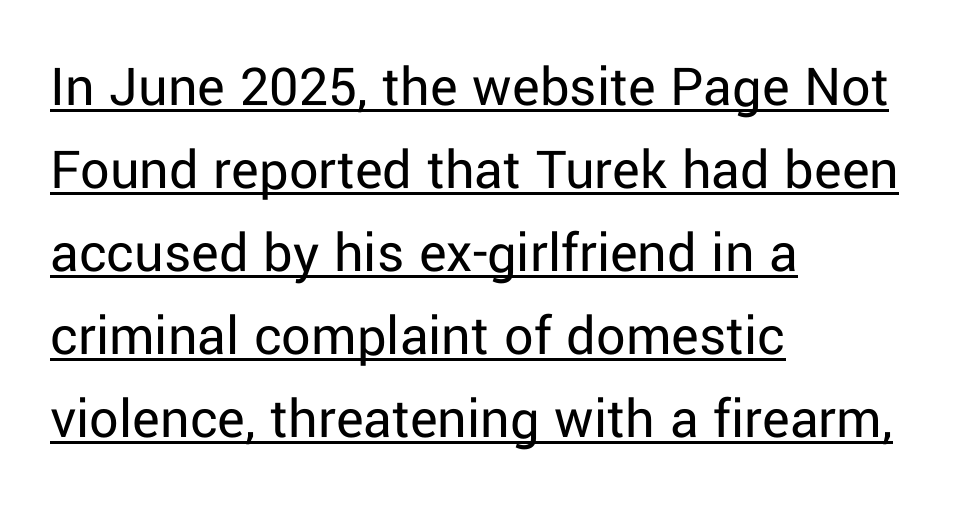
{"serif": "no", "italic": "no", "bold": "no", "weight": "regular", "width": "normal", "stroke_contrast": "low", "x_height": "medium", "monospaced": "no", "underline": "yes", "align": "left", "line_spacing": "normal", "line_spacing_ratio": 1.43, "letter_spacing": "normal", "letter_spacing_em": 0.0, "glyph_px": 58}
